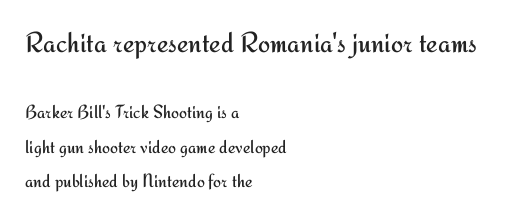
Q: Is the text bold? A: No.
Q: Is the text italic (slanted)? A: No, it is upright.
Q: Is the typeface a serif or a sans-serif typeface? A: Sans-serif.
Q: Is the text underlined? A: No.
Q: How is the paragraph aligned? A: Left-aligned.
Q: Is the spacing between letters normal or unusually wide? A: Normal.
Q: Which block of text is set in a larger size, the first (top) or the second (bottom)? A: The first (top) one.
Q: Width (condensed, normal, or wide)? A: Normal.
Q: Stroke contrast? A: Medium.
Q: x-height? A: Small.
Q: Monospaced? A: No.
